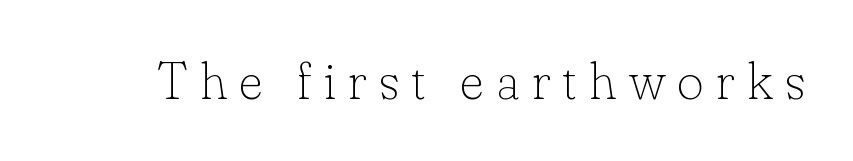
Examine the stroke ends and you'll spot serifs. A typesetter would mark this as roman, not italic. Here the designer chose a conventional face with non-uniform glyph widths. The strip under each line holds only bare page. Is the type heavy? It reads as light-to-regular instead. Characters follow at a spacing far wider than the type designer built in.
